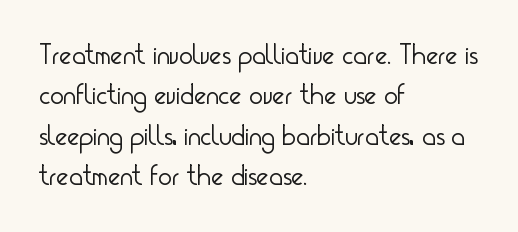
{"serif": "no", "italic": "no", "bold": "no", "weight": "light", "width": "condensed", "stroke_contrast": "low", "x_height": "small", "monospaced": "no", "underline": "no", "align": "left", "line_spacing": "normal", "line_spacing_ratio": 1.39, "letter_spacing": "normal", "letter_spacing_em": 0.0, "glyph_px": 29}
